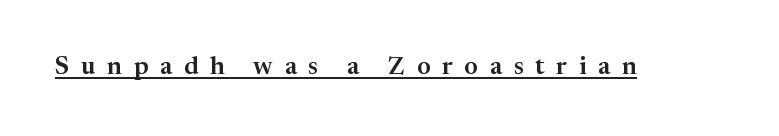
{"italic": "no", "underline": "yes", "letter_spacing": "wide", "letter_spacing_em": 0.47, "glyph_px": 25}
